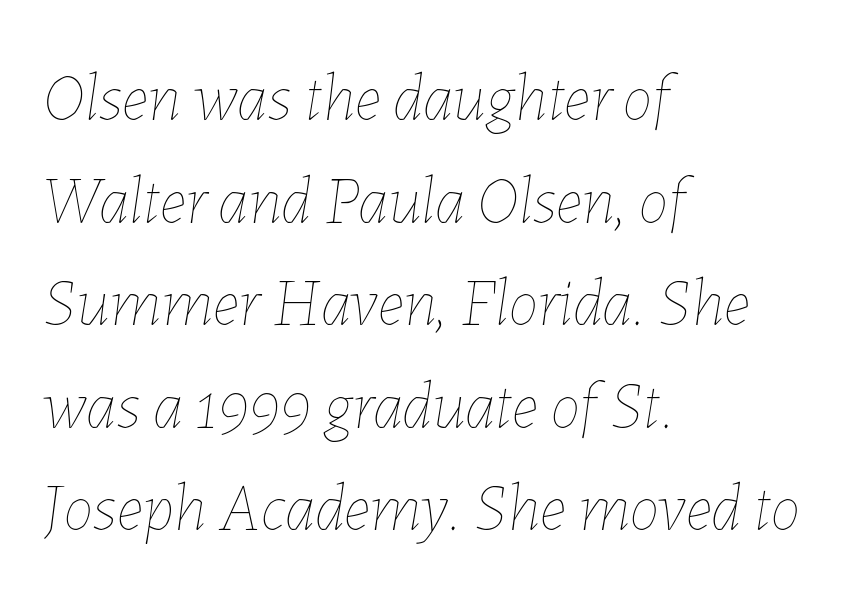
The image shows 67 px thin type, italic (leaning right); set left-aligned, normal line spacing (1.53x), normal letter spacing, not underlined; low stroke contrast and a medium x-height.
